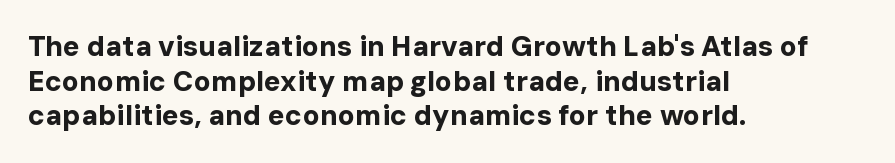
Q: Is the text bold? A: Yes.
Q: Is the text italic (slanted)? A: No, it is upright.
Q: Is the typeface a serif or a sans-serif typeface? A: Sans-serif.
Q: Is the text underlined? A: No.
Q: How is the paragraph aligned? A: Left-aligned.
Q: Is the spacing between letters normal or unusually wide? A: Normal.
Q: Width (condensed, normal, or wide)? A: Normal.
Q: Stroke contrast? A: Low.
Q: x-height? A: Medium.
Q: Monospaced? A: No.
